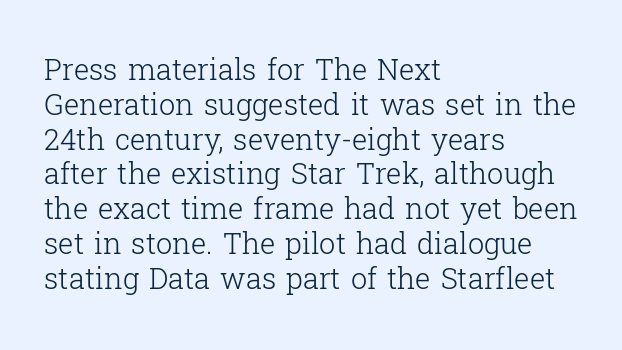
Quick note: not italic, upright. Standard letterfit; no display-style spreading of the glyphs. Varying glyph widths throughout — classic text-font behaviour. Old-style or modern, the face here clearly has serifs. Underlining? Definitely not there.
